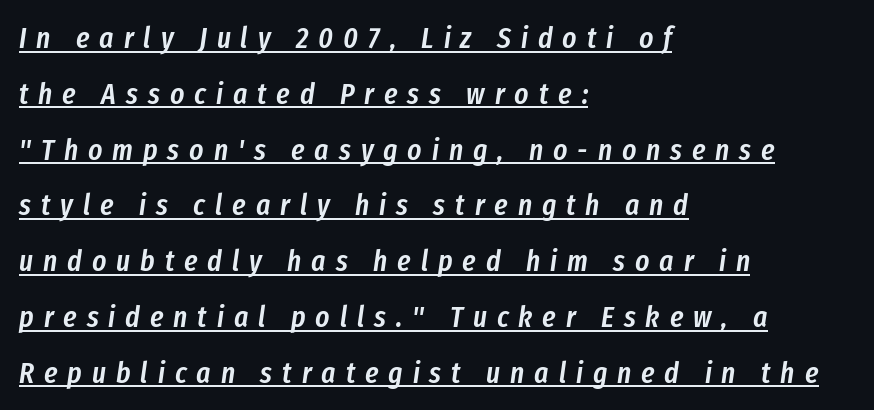
{"italic": "yes", "lean": "right", "slant_degrees": 8, "bold": "semi", "weight": "semibold", "width": "condensed", "stroke_contrast": "low", "x_height": "medium", "monospaced": "no", "underline": "yes", "align": "left", "line_spacing_ratio": 1.86, "letter_spacing": "wide", "letter_spacing_em": 0.33, "glyph_px": 30}
